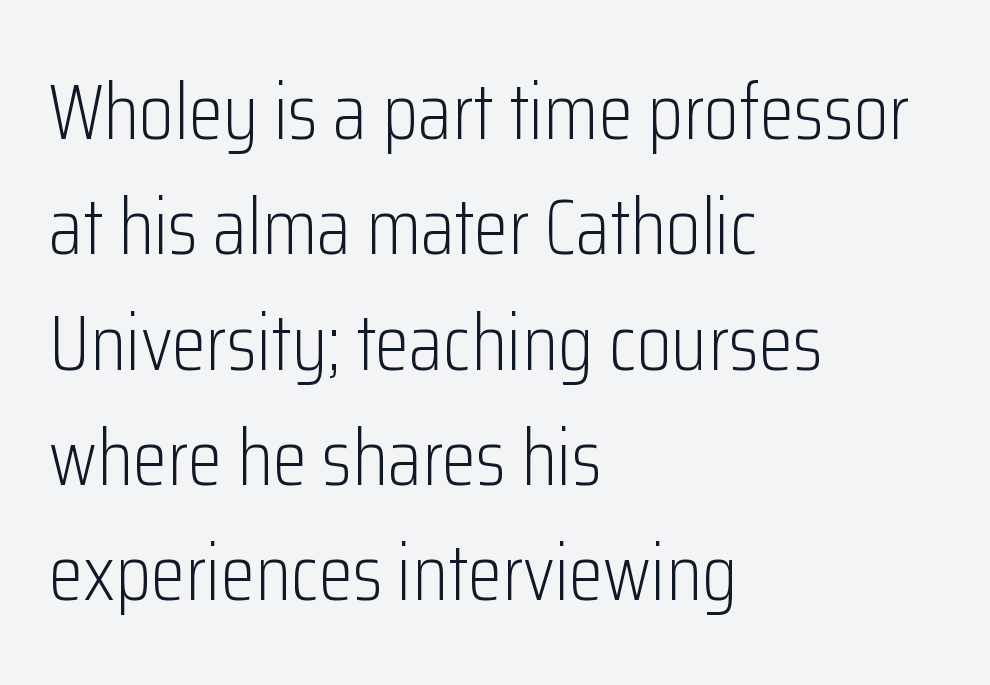
The image shows 79 px light, condensed sans-serif type, upright; set left-aligned, normal line spacing (1.46x), normal letter spacing, not underlined; low stroke contrast and a medium x-height.
